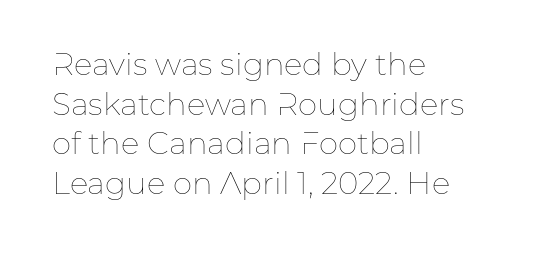
{"italic": "no", "bold": "no", "weight": "thin", "width": "normal", "stroke_contrast": "low", "x_height": "medium", "monospaced": "no", "underline": "no", "align": "left", "line_spacing": "normal", "line_spacing_ratio": 1.28, "letter_spacing": "normal", "letter_spacing_em": 0.0, "glyph_px": 31}
